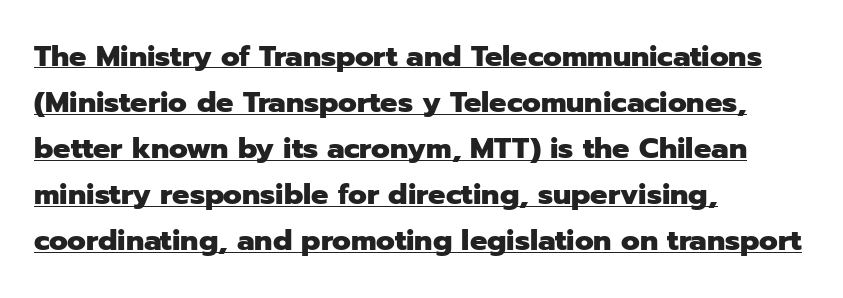
The image shows 29 px heavy sans-serif type, upright; set left-aligned, normal line spacing (1.59x), normal letter spacing, underlined; low stroke contrast and a medium x-height.
